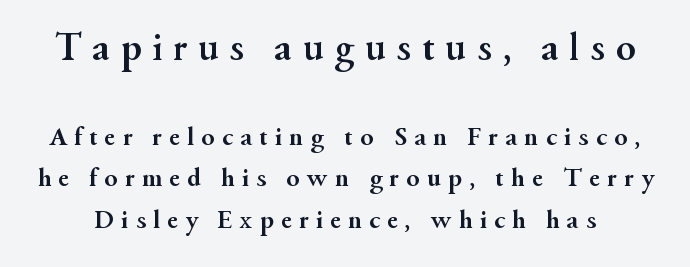
This sample uses an upright cut, with every glyph sitting square on the baseline. Decoration check: the copy has no underline. Heavy-handed strokes throughout: this text is bold. To sum up the face: it has serifs. The passage shown stacks its lines at a standard gap.
